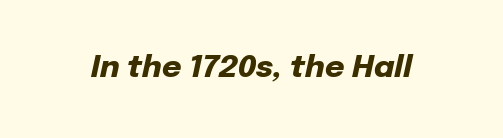
The image shows 30 px heavy type, italic (leaning right); set normal letter spacing, not underlined; low stroke contrast and a medium x-height.
